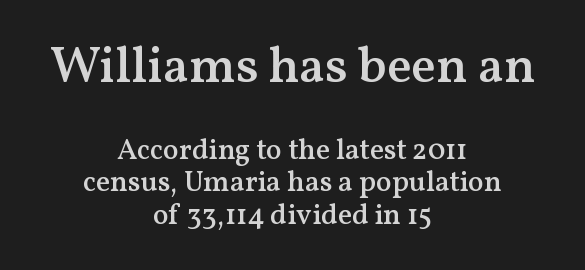
{"serif": "yes", "italic": "no", "bold": "semi", "weight": "semibold", "width": "normal", "stroke_contrast": "medium", "x_height": "medium", "monospaced": "no", "underline": "no", "align": "center", "line_spacing": "tight", "line_spacing_ratio": 1.12, "letter_spacing": "normal", "letter_spacing_em": 0.0, "larger_block": "first", "size_ratio": 1.76, "glyph_px": 51}
